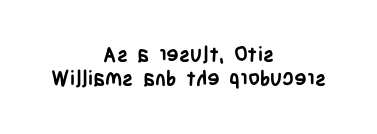
Q: Is the text bold? A: Yes.
Q: Is the text italic (slanted)? A: No, it is upright.
Q: Is the text underlined? A: No.
Q: How is the paragraph aligned? A: Centered.
Q: Is the spacing between letters normal or unusually wide? A: Normal.
Q: Is the spacing between lines tight, normal or loose? A: Tight.
